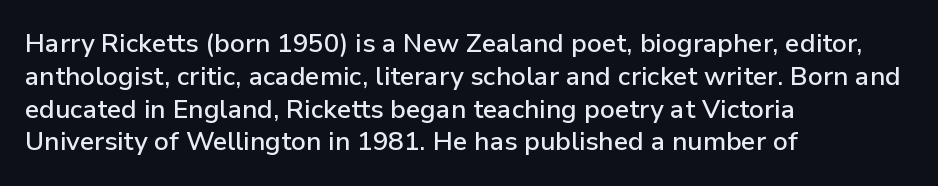
Q: Is the text italic (slanted)? A: No, it is upright.
Q: Is the text underlined? A: No.
Q: How is the paragraph aligned? A: Left-aligned.
Q: Is the spacing between letters normal or unusually wide? A: Normal.
Q: Is the spacing between lines tight, normal or loose? A: Normal.
